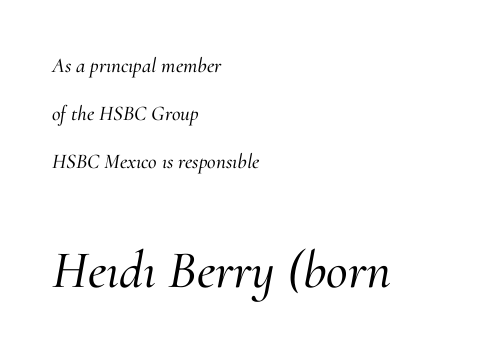
Q: Is the text italic (slanted)? A: Yes, it leans right by about 10 degrees.
Q: Is the typeface a serif or a sans-serif typeface? A: Serif.
Q: Is the text underlined? A: No.
Q: How is the paragraph aligned? A: Left-aligned.
Q: Is the spacing between letters normal or unusually wide? A: Normal.
Q: Is the spacing between lines tight, normal or loose? A: Loose.
Q: Which block of text is set in a larger size, the first (top) or the second (bottom)? A: The second (bottom) one.
Q: Width (condensed, normal, or wide)? A: Normal.
Q: Stroke contrast? A: Medium.
Q: x-height? A: Small.
Q: Monospaced? A: No.
